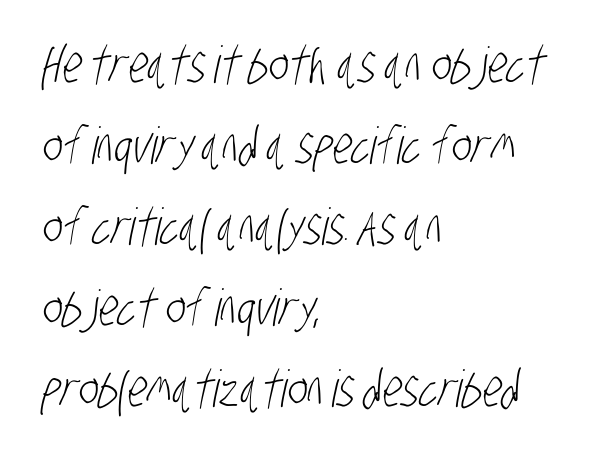
Q: Is the text bold? A: No.
Q: Is the typeface a serif or a sans-serif typeface? A: Sans-serif.
Q: Is the text underlined? A: No.
Q: How is the paragraph aligned? A: Left-aligned.
Q: Is the spacing between letters normal or unusually wide? A: Normal.
Q: Is the spacing between lines tight, normal or loose? A: Normal.
Q: Width (condensed, normal, or wide)? A: Condensed.
Q: Stroke contrast? A: Low.
Q: x-height? A: Large.
Q: Monospaced? A: No.
